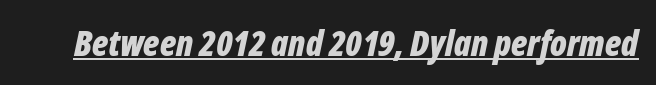
How heavy is the stroke? Heavy — this is a bold. Characters follow at the spacing the type designer built in. Each letter keeps its own natural width here, so spacing adapts to shape. If you drew a line through each stem, it would be angled.
